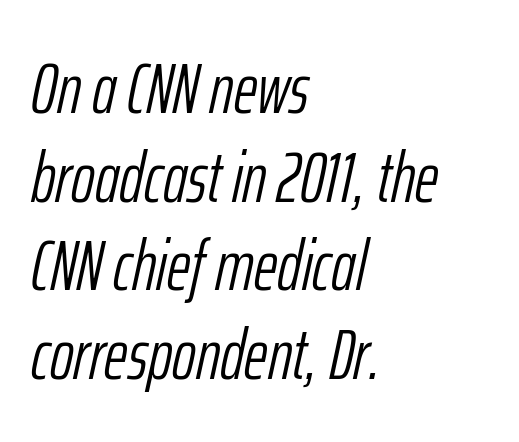
Bold? No — there's no thickening of the strokes. The face used here has a pronounced slope to its letters. Here the glyphs are tracked normally, forming tight word shapes. The setting favours the left margin, as ordinary paragraphs usually do. The specimen omits any rule beneath the text block's lines. Looks like regular typesetting: each glyph gets only the width it needs.
